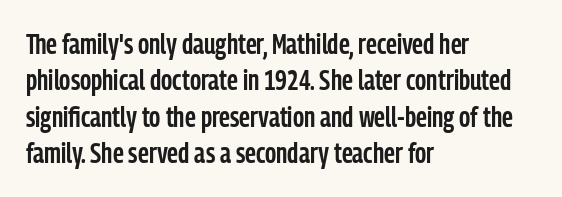
Q: Is the text bold? A: Semi-bold.
Q: Is the text italic (slanted)? A: No, it is upright.
Q: Is the typeface a serif or a sans-serif typeface? A: Sans-serif.
Q: Is the text underlined? A: No.
Q: How is the paragraph aligned? A: Left-aligned.
Q: Is the spacing between letters normal or unusually wide? A: Normal.
Q: Is the spacing between lines tight, normal or loose? A: Normal.
Q: Width (condensed, normal, or wide)? A: Condensed.
Q: Stroke contrast? A: Low.
Q: x-height? A: Medium.
Q: Monospaced? A: No.
